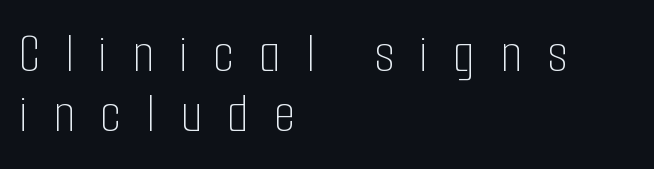
The foot of each line stays bare and open. Caption: multi-line text, flush left, ragged right. Heft: none added — not bold. If you measured baseline to baseline, you'd find a short distance. The tracking jumps out immediately: characters are airy and widely separated.
